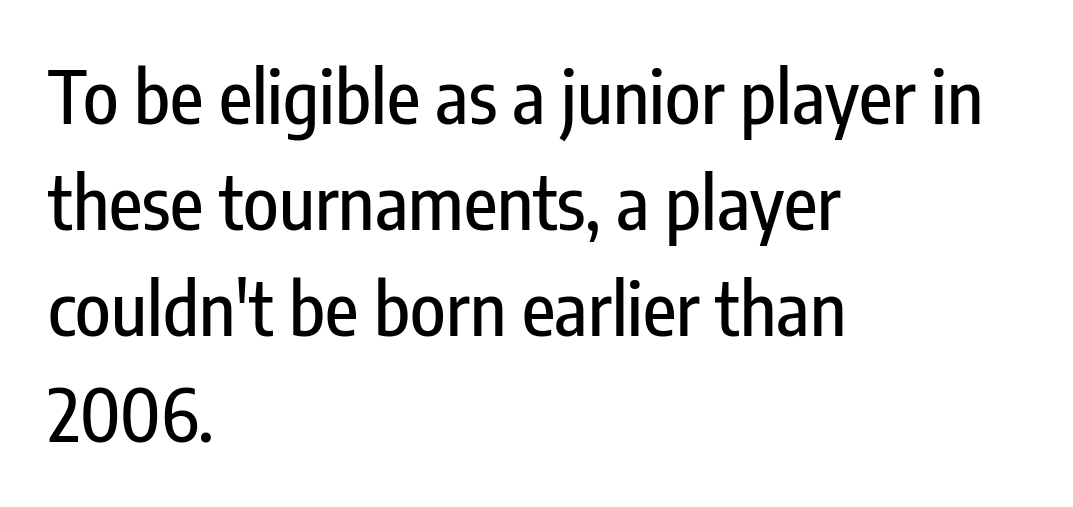
{"serif": "no", "italic": "no", "width": "condensed", "stroke_contrast": "low", "x_height": "medium", "monospaced": "no", "underline": "no", "align": "left", "line_spacing": "normal", "line_spacing_ratio": 1.45, "letter_spacing": "normal", "letter_spacing_em": 0.0, "glyph_px": 73}
